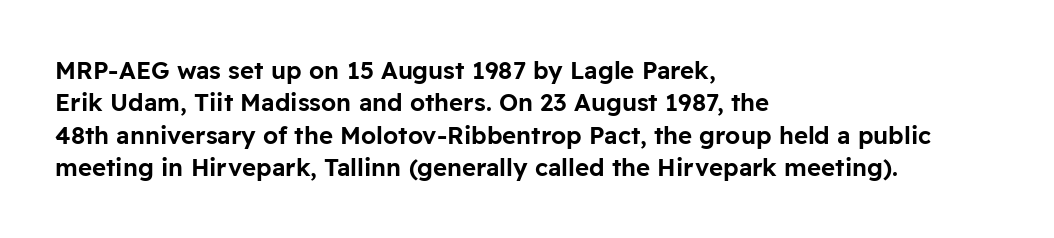
The image shows 24 px text type, upright; set left-aligned, normal line spacing (1.35x), normal letter spacing, not underlined.
